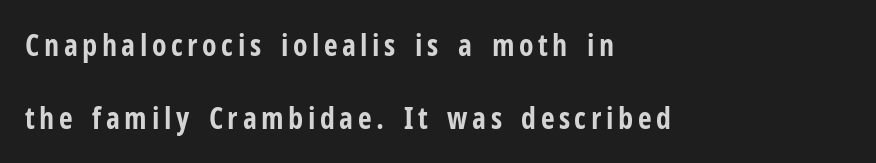
The image shows 30 px bold, condensed sans-serif type, upright; set left-aligned, loose line spacing (2.43x), not underlined; low stroke contrast and a medium x-height.
